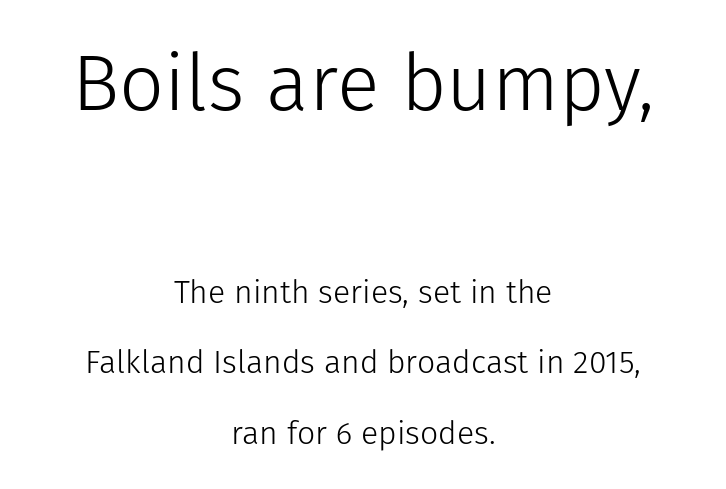
Q: Is the text bold? A: No.
Q: Is the text italic (slanted)? A: No, it is upright.
Q: Is the typeface a serif or a sans-serif typeface? A: Sans-serif.
Q: Is the text underlined? A: No.
Q: How is the paragraph aligned? A: Centered.
Q: Is the spacing between letters normal or unusually wide? A: Normal.
Q: Is the spacing between lines tight, normal or loose? A: Loose.
Q: Which block of text is set in a larger size, the first (top) or the second (bottom)? A: The first (top) one.
Q: Width (condensed, normal, or wide)? A: Normal.
Q: Stroke contrast? A: Low.
Q: x-height? A: Medium.
Q: Monospaced? A: No.
